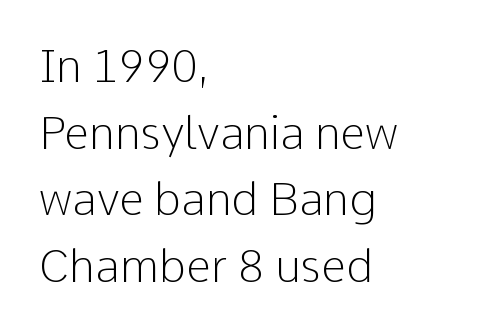
{"serif": "no", "italic": "no", "bold": "no", "weight": "light", "width": "normal", "stroke_contrast": "low", "x_height": "medium", "monospaced": "no", "underline": "no", "align": "left", "line_spacing": "normal", "line_spacing_ratio": 1.48, "letter_spacing": "normal", "letter_spacing_em": 0.0, "glyph_px": 45}
